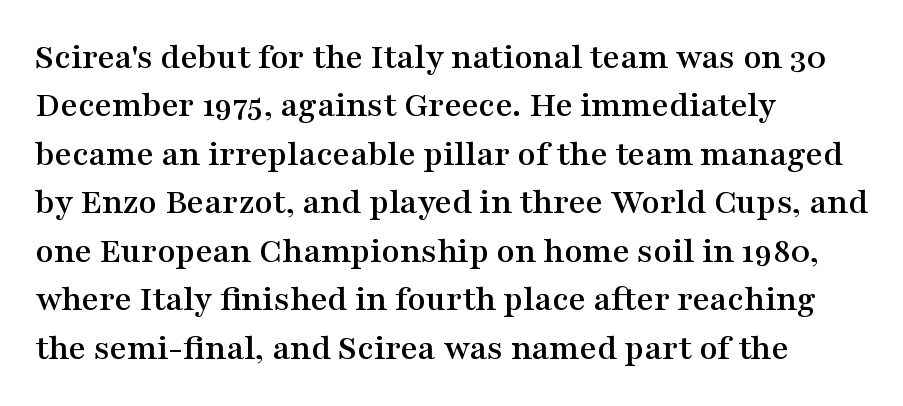
The image shows 37 px wide serif type, upright; set left-aligned, normal line spacing (1.31x), normal letter spacing, not underlined; medium stroke contrast and a medium x-height.
